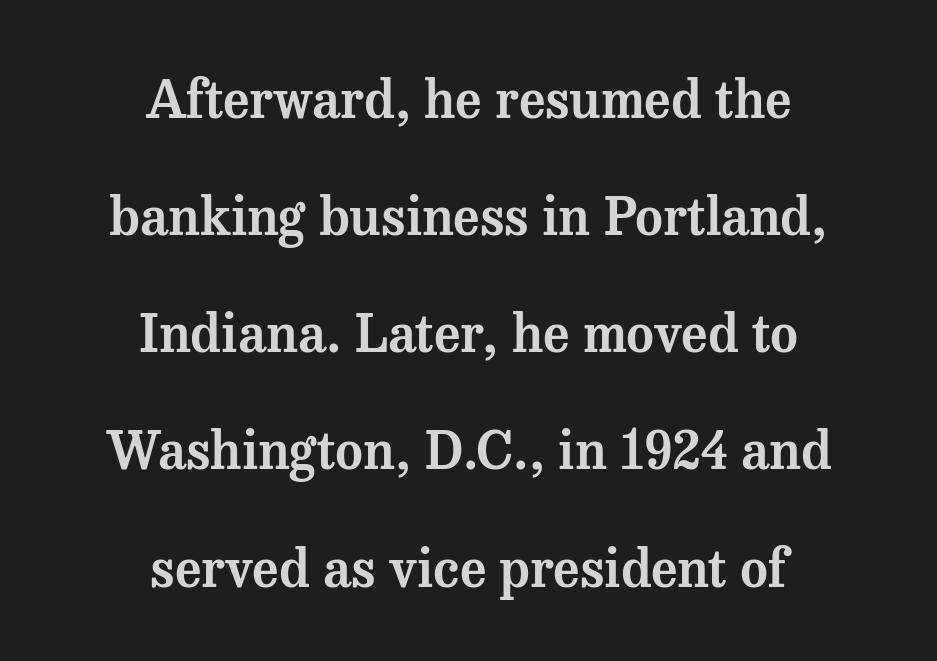
Q: Is the text italic (slanted)? A: No, it is upright.
Q: Is the typeface a serif or a sans-serif typeface? A: Serif.
Q: Is the text underlined? A: No.
Q: How is the paragraph aligned? A: Centered.
Q: Is the spacing between letters normal or unusually wide? A: Normal.
Q: Is the spacing between lines tight, normal or loose? A: Loose.
Q: Width (condensed, normal, or wide)? A: Normal.
Q: Stroke contrast? A: Medium.
Q: x-height? A: Medium.
Q: Monospaced? A: No.
